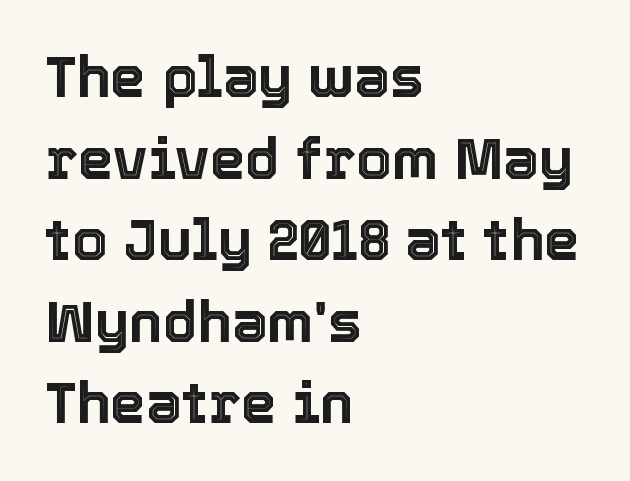
If you drew a ruler down the left edge, every line would touch it. Evenly set lines give the paragraph a standard silhouette. Every stem runs plumb, perpendicular to the baseline. Each letter keeps its own natural width here, so spacing adapts to shape. Tracking value appears to be zero — textbook default spacing. Underlining? Definitely not there.
